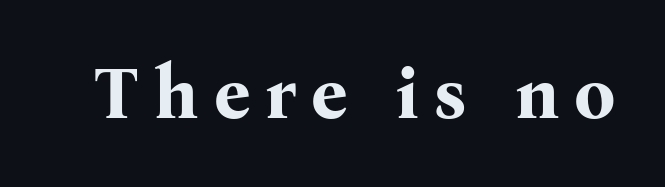
Letter spacing: wide. The rendering uses a bold face; every stroke is thick and dark. Is this a fixed-width face? No — the glyphs have proportional, varying widths. The letters stand straight up with perfectly vertical stems. Clear beneath every line of the passage.
